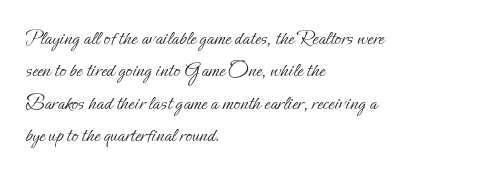
{"bold": "no", "underline": "no", "align": "left", "line_spacing": "normal", "line_spacing_ratio": 1.54, "letter_spacing": "normal", "letter_spacing_em": 0.0, "glyph_px": 21}
